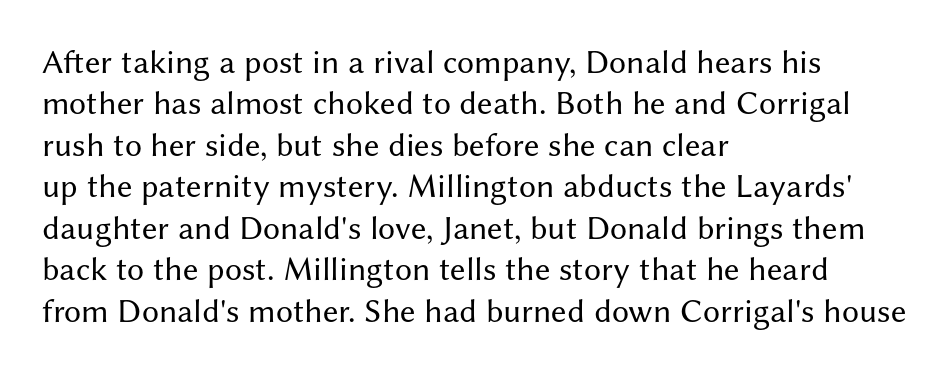
Italic? Not at all — the glyphs are vertical. This rendering leaves character spacing at its baseline value. This reads as an unemphasized weight, regular at the heaviest. The font family rendered here belongs to the sans-serif group. The paragraph shown leans on its left margin. Spacing verdict: proportional, widths tailored to each character.
